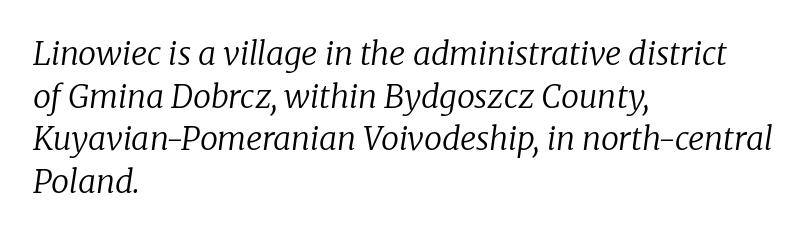
The image shows 32 px regular-weight serif type, italic (leaning right); set left-aligned, normal line spacing (1.33x), normal letter spacing, not underlined; low stroke contrast and a medium x-height.
